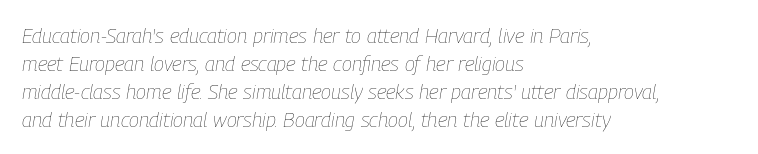
The image shows 21 px text type, italic (leaning right); set left-aligned, normal line spacing (1.33x), normal letter spacing, not underlined.
